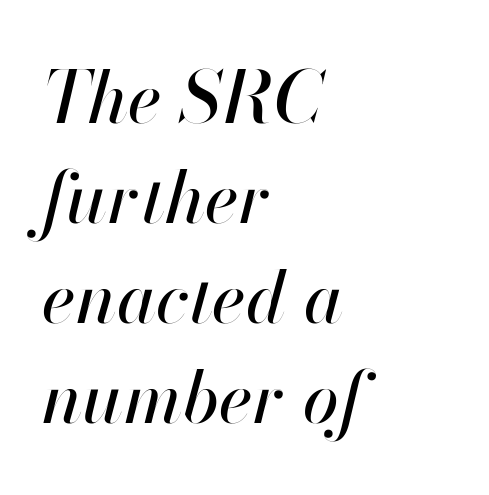
{"italic": "yes", "lean": "right", "slant_degrees": 13, "width": "normal", "stroke_contrast": "high", "x_height": "small", "monospaced": "no", "underline": "no", "align": "left", "line_spacing": "normal", "line_spacing_ratio": 1.39, "letter_spacing": "normal", "letter_spacing_em": 0.0, "glyph_px": 72}
